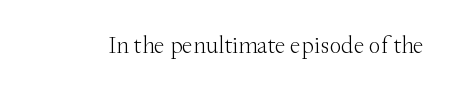
Only glyphs here, with clear space below each row. Notice how the stems are strictly vertical — no italics here. Between one letter and the next there's only the usual sliver of space. Is this a heavy cut? Hardly; it is regular or lighter.
